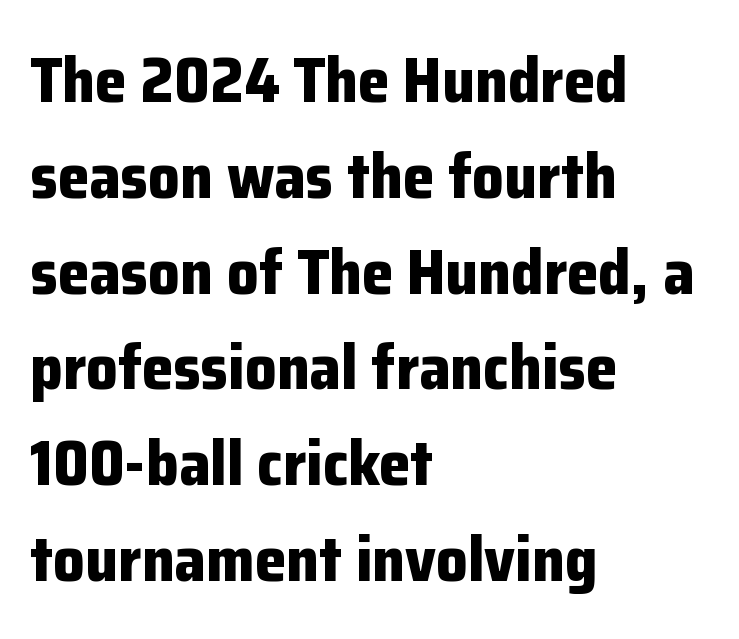
Q: Is the text bold? A: Yes.
Q: Is the text italic (slanted)? A: No, it is upright.
Q: Is the typeface a serif or a sans-serif typeface? A: Sans-serif.
Q: Is the text underlined? A: No.
Q: How is the paragraph aligned? A: Left-aligned.
Q: Is the spacing between letters normal or unusually wide? A: Normal.
Q: Is the spacing between lines tight, normal or loose? A: Normal.
Q: Width (condensed, normal, or wide)? A: Normal.
Q: Stroke contrast? A: Low.
Q: x-height? A: Medium.
Q: Monospaced? A: No.
